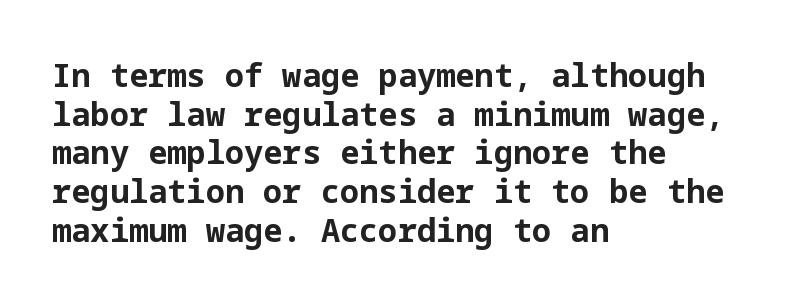
{"serif": "no", "italic": "no", "bold": "yes", "weight": "bold", "width": "normal", "stroke_contrast": "low", "x_height": "medium", "underline": "no", "align": "left", "line_spacing_ratio": 1.21, "letter_spacing": "normal", "letter_spacing_em": 0.0, "glyph_px": 32}
